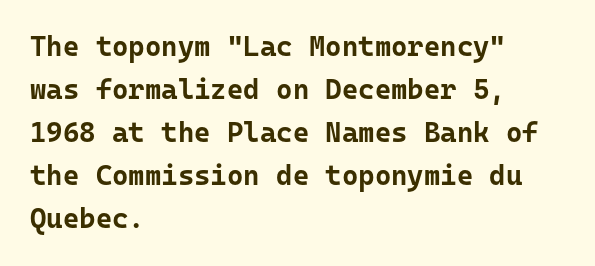
Q: Is the text bold? A: Yes.
Q: Is the text italic (slanted)? A: No, it is upright.
Q: Is the typeface a serif or a sans-serif typeface? A: Sans-serif.
Q: Is the text underlined? A: No.
Q: How is the paragraph aligned? A: Left-aligned.
Q: Is the spacing between letters normal or unusually wide? A: Normal.
Q: Is the spacing between lines tight, normal or loose? A: Normal.
Q: Width (condensed, normal, or wide)? A: Normal.
Q: Stroke contrast? A: Low.
Q: x-height? A: Medium.
Q: Monospaced? A: Yes.
